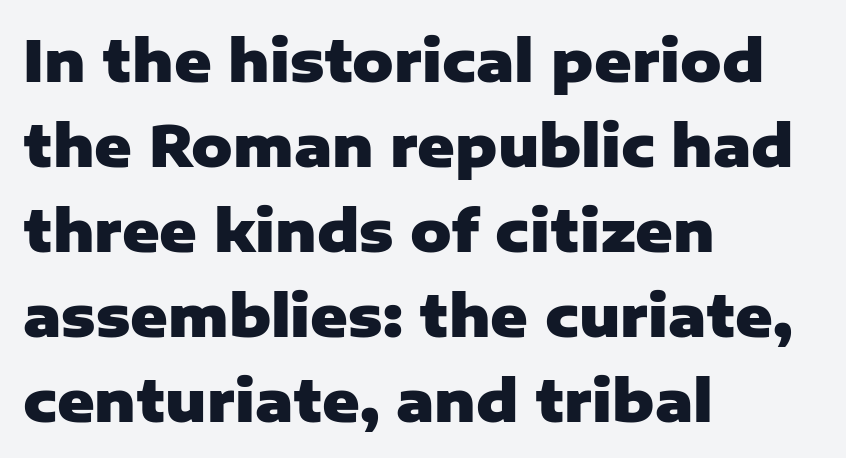
{"serif": "no", "italic": "no", "bold": "yes", "weight": "heavy", "width": "normal", "stroke_contrast": "low", "x_height": "medium", "monospaced": "no", "underline": "no", "align": "left", "line_spacing": "normal", "line_spacing_ratio": 1.49, "letter_spacing": "normal", "letter_spacing_em": 0.0, "glyph_px": 57}
